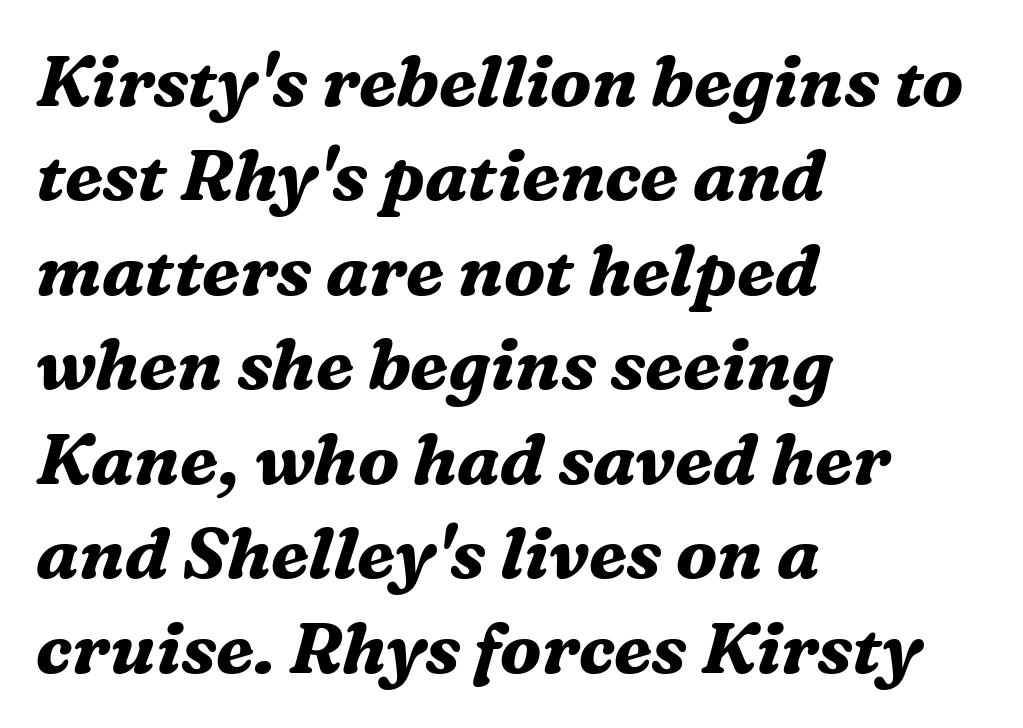
Q: Is the text bold? A: Yes.
Q: Is the text italic (slanted)? A: Yes, it leans right by about 16 degrees.
Q: Is the typeface a serif or a sans-serif typeface? A: Serif.
Q: Is the text underlined? A: No.
Q: How is the paragraph aligned? A: Left-aligned.
Q: Is the spacing between letters normal or unusually wide? A: Normal.
Q: Is the spacing between lines tight, normal or loose? A: Normal.
Q: Width (condensed, normal, or wide)? A: Normal.
Q: Stroke contrast? A: Medium.
Q: x-height? A: Medium.
Q: Monospaced? A: No.
